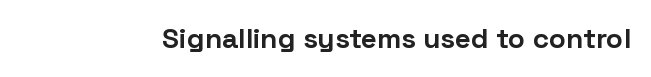
{"serif": "no", "italic": "no", "bold": "yes", "weight": "bold", "width": "normal", "stroke_contrast": "low", "x_height": "medium", "monospaced": "no", "underline": "no", "letter_spacing": "normal", "letter_spacing_em": 0.0, "glyph_px": 28}
